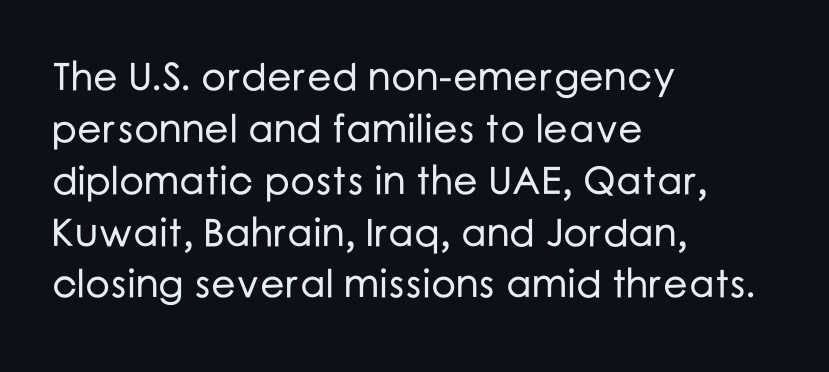
This sample uses plain, unmodified letter spacing. Each new line begins a customary step beneath the previous one. Looks like regular typesetting: each glyph gets only the width it needs. Clear beneath every line of the passage.
